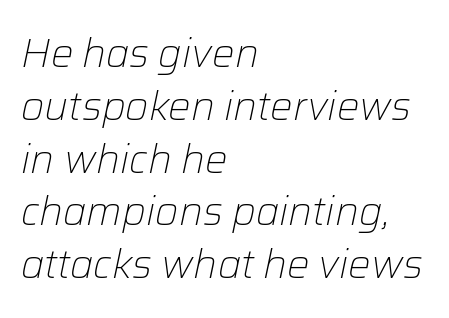
Q: Is the text bold? A: No.
Q: Is the text italic (slanted)? A: Yes, it leans right by about 12 degrees.
Q: Is the text underlined? A: No.
Q: How is the paragraph aligned? A: Left-aligned.
Q: Is the spacing between letters normal or unusually wide? A: Normal.
Q: Is the spacing between lines tight, normal or loose? A: Normal.
Q: Width (condensed, normal, or wide)? A: Normal.
Q: Stroke contrast? A: Low.
Q: x-height? A: Medium.
Q: Monospaced? A: No.
